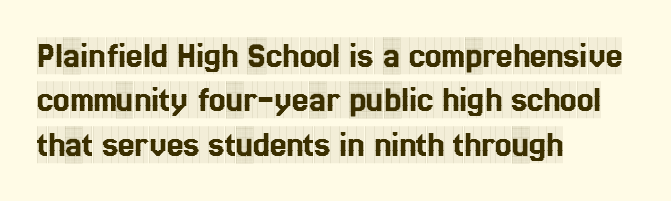
The image shows 37 px condensed serif type, upright; set left-aligned, line spacing 1.2x, normal letter spacing, not underlined; a large x-height.
